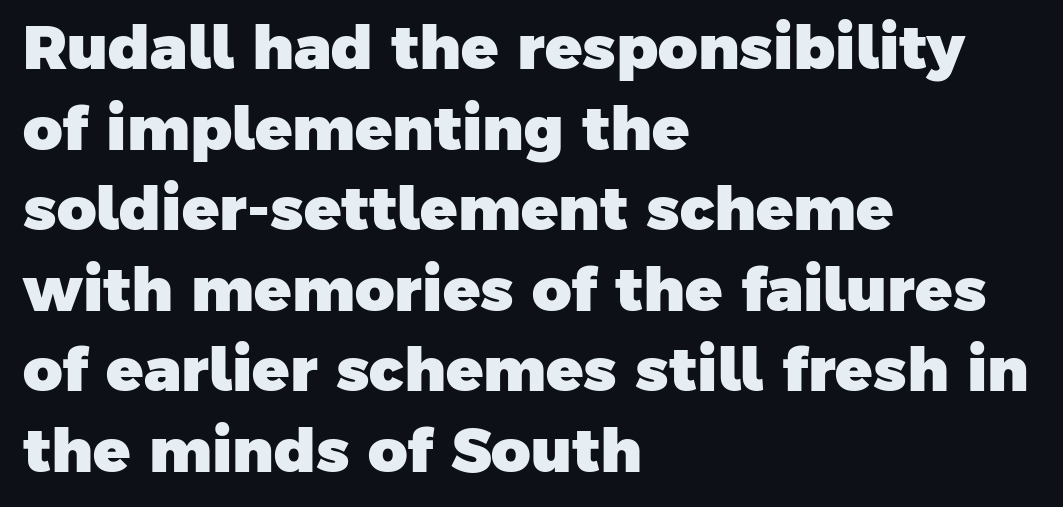
Q: Is the text bold? A: Yes.
Q: Is the typeface a serif or a sans-serif typeface? A: Sans-serif.
Q: Is the text underlined? A: No.
Q: How is the paragraph aligned? A: Left-aligned.
Q: Is the spacing between letters normal or unusually wide? A: Normal.
Q: Is the spacing between lines tight, normal or loose? A: Normal.
Q: Width (condensed, normal, or wide)? A: Normal.
Q: Stroke contrast? A: Low.
Q: x-height? A: Medium.
Q: Monospaced? A: No.
